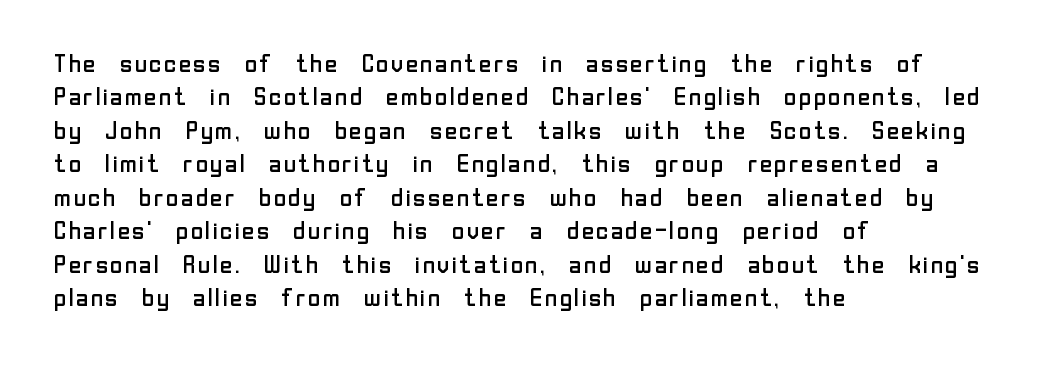
{"italic": "no", "bold": "no", "underline": "no", "align": "left", "line_spacing": "normal", "line_spacing_ratio": 1.34, "letter_spacing": "normal", "letter_spacing_em": 0.0, "glyph_px": 25}
